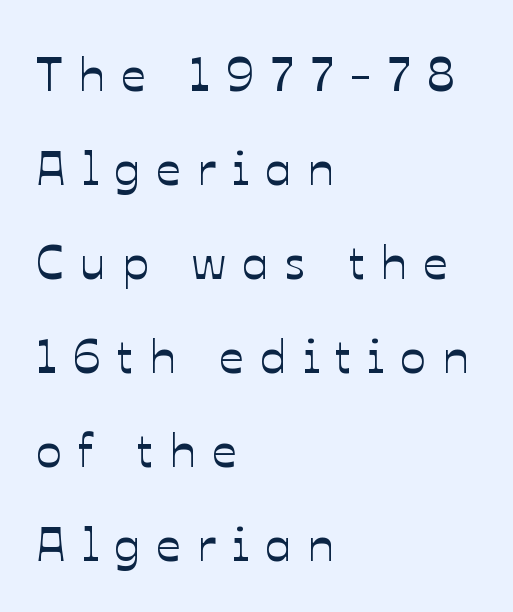
{"italic": "no", "width": "normal", "stroke_contrast": "low", "x_height": "medium", "monospaced": "no", "underline": "no", "align": "left", "line_spacing": "loose", "line_spacing_ratio": 1.96, "letter_spacing": "wide", "letter_spacing_em": 0.34, "glyph_px": 48}
